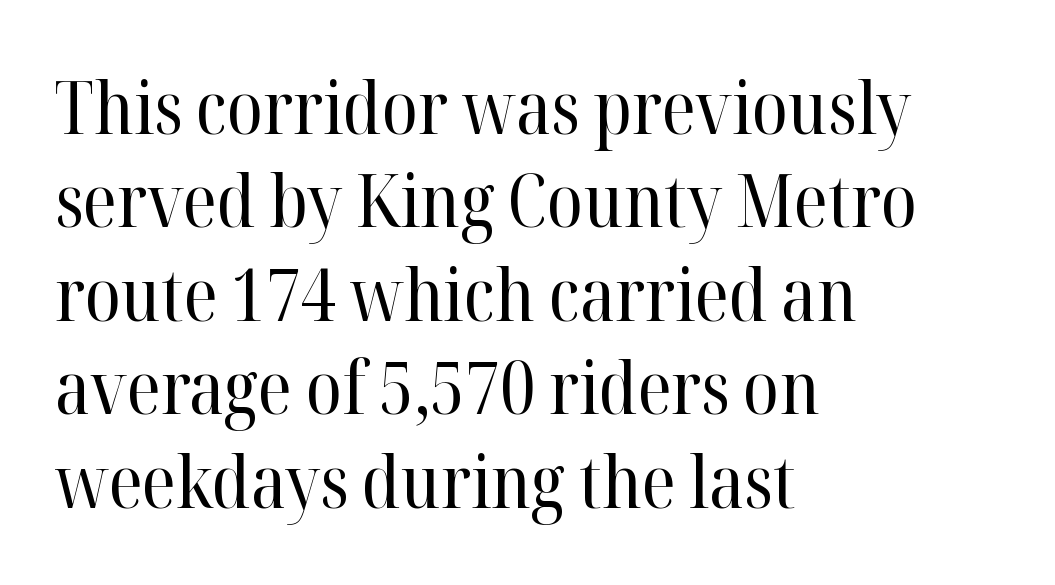
{"serif": "yes", "italic": "no", "bold": "no", "weight": "regular", "width": "normal", "stroke_contrast": "high", "x_height": "medium", "monospaced": "no", "underline": "no", "align": "left", "line_spacing": "normal", "line_spacing_ratio": 1.28, "letter_spacing": "normal", "letter_spacing_em": 0.0, "glyph_px": 73}
